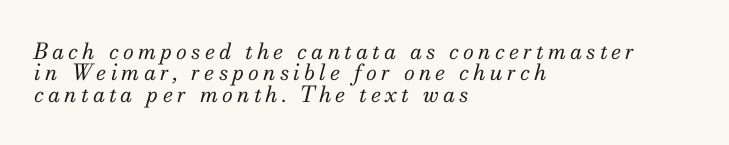
{"italic": "yes", "lean": "right", "slant_degrees": 13, "bold": "no", "underline": "no", "align": "left", "line_spacing": "tight", "line_spacing_ratio": 0.97, "glyph_px": 22}
